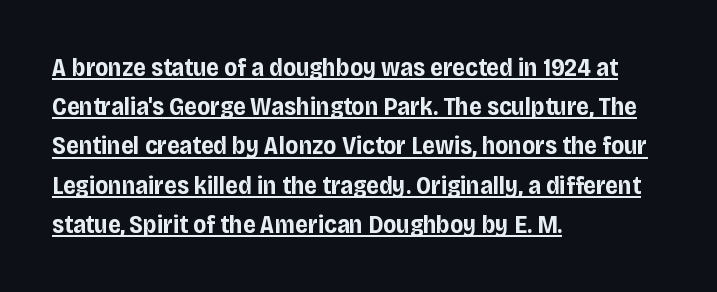
Baseline-to-baseline distance is the conventional proportion of letter height. The lines are quadded left. The rendered words wear a rule along their underside. These words are printed bold, with thick strokes throughout. Students, note that the glyphs here touch the page at normal intervals.
